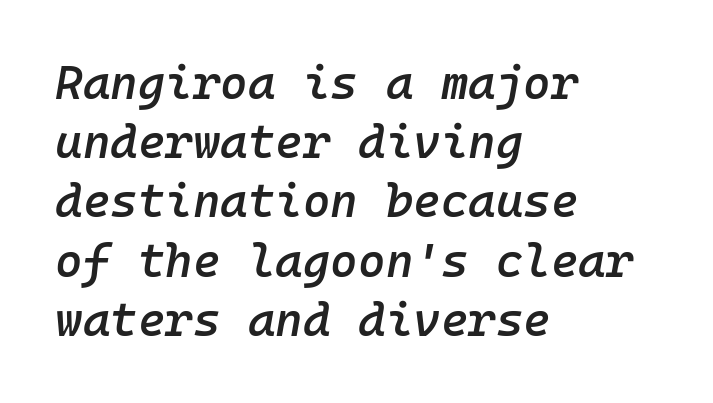
{"italic": "yes", "lean": "right", "slant_degrees": 10, "bold": "semi", "weight": "semibold", "width": "normal", "stroke_contrast": "low", "x_height": "medium", "monospaced": "yes", "underline": "no", "align": "left", "line_spacing": "normal", "line_spacing_ratio": 1.26, "letter_spacing": "normal", "letter_spacing_em": 0.0, "glyph_px": 47}
